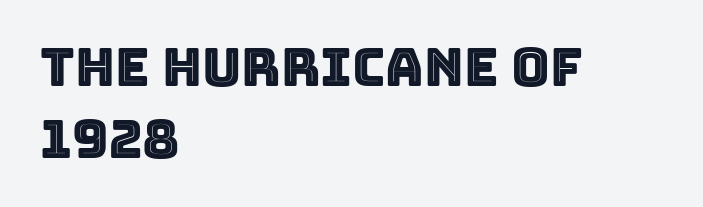
{"italic": "no", "width": "normal", "x_height": "large", "monospaced": "no", "underline": "no", "align": "left", "line_spacing": "normal", "line_spacing_ratio": 1.36, "letter_spacing": "normal", "letter_spacing_em": 0.0, "glyph_px": 53}
